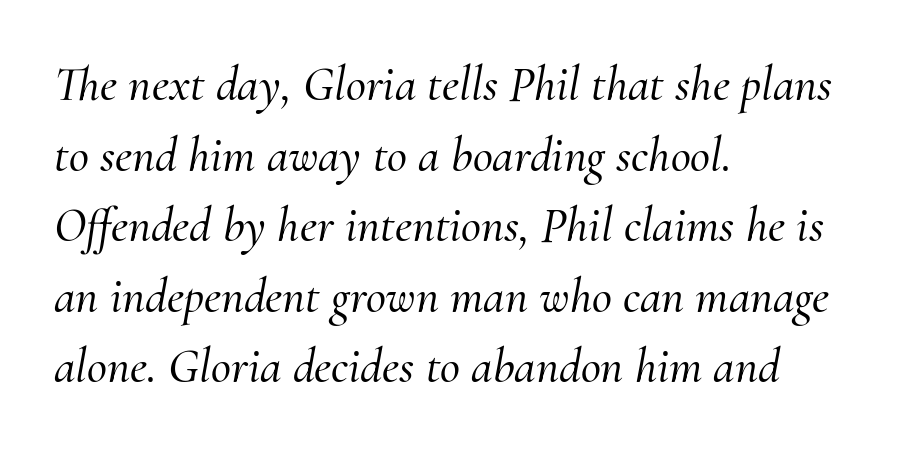
The image shows 49 px serif type, italic (leaning right); set left-aligned, normal line spacing (1.44x), normal letter spacing, not underlined; medium stroke contrast and a small x-height.
